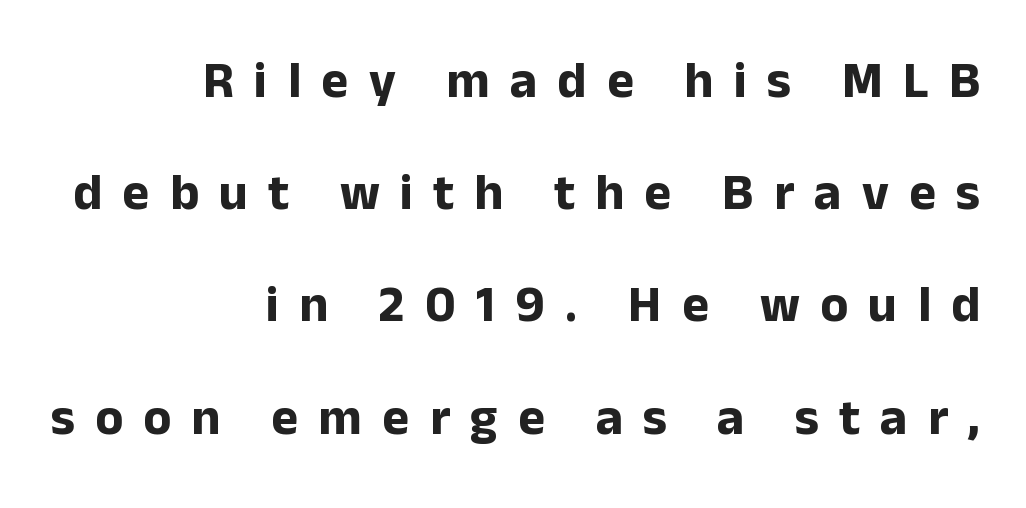
{"serif": "no", "italic": "no", "bold": "yes", "weight": "bold", "width": "normal", "stroke_contrast": "low", "x_height": "medium", "monospaced": "no", "underline": "no", "align": "right", "line_spacing": "loose", "line_spacing_ratio": 2.2, "letter_spacing": "wide", "letter_spacing_em": 0.4, "glyph_px": 51}
